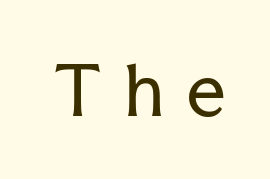
Q: Is the text bold? A: No.
Q: Is the text italic (slanted)? A: No, it is upright.
Q: Is the typeface a serif or a sans-serif typeface? A: Serif.
Q: Is the text underlined? A: No.
Q: Is the spacing between letters normal or unusually wide? A: Unusually wide.
Q: Width (condensed, normal, or wide)? A: Normal.
Q: Stroke contrast? A: Low.
Q: x-height? A: Medium.
Q: Monospaced? A: No.
